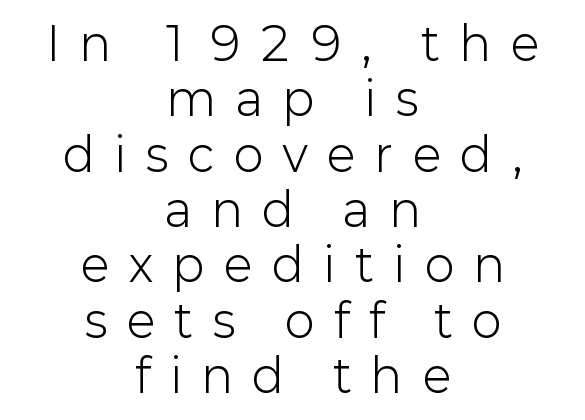
The image shows 45 px light sans-serif type, upright; set centered, line spacing 1.23x, unusually wide letter spacing (+0.45 em), not underlined; low stroke contrast and a medium x-height.
